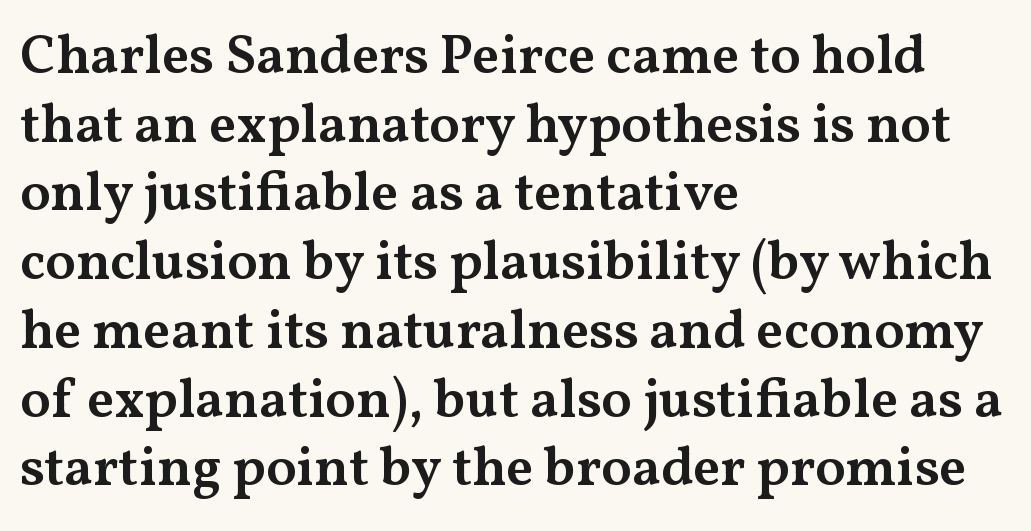
Q: Is the text bold? A: Semi-bold.
Q: Is the text italic (slanted)? A: No, it is upright.
Q: Is the typeface a serif or a sans-serif typeface? A: Serif.
Q: Is the text underlined? A: No.
Q: How is the paragraph aligned? A: Left-aligned.
Q: Is the spacing between letters normal or unusually wide? A: Normal.
Q: Is the spacing between lines tight, normal or loose? A: Normal.
Q: Width (condensed, normal, or wide)? A: Wide.
Q: Stroke contrast? A: Medium.
Q: x-height? A: Medium.
Q: Monospaced? A: No.
